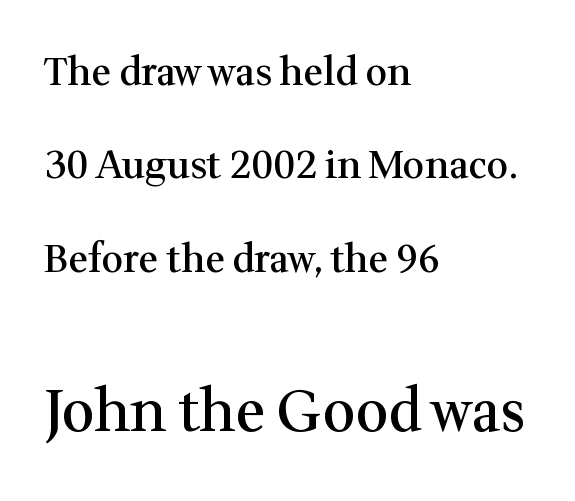
{"serif": "yes", "italic": "no", "bold": "semi", "weight": "semibold", "width": "normal", "stroke_contrast": "medium", "x_height": "medium", "monospaced": "no", "underline": "no", "align": "left", "line_spacing": "loose", "line_spacing_ratio": 2.46, "letter_spacing": "normal", "letter_spacing_em": 0.0, "larger_block": "second", "size_ratio": 1.5, "glyph_px": 57}
